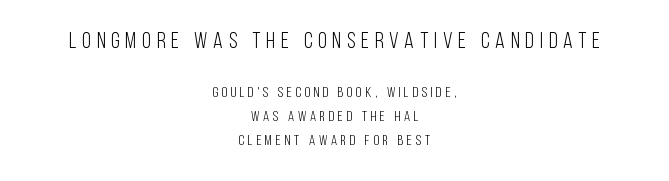
Letters have the restrained weight of plain body copy at most. The foot of each line stays bare and open. The line texture is sparse and dotted thanks to wide tracking. Rendered with straight, roman letterforms. Line starts and ends both wander, symmetrically. The more generous point size was reserved for the upper chunk.
